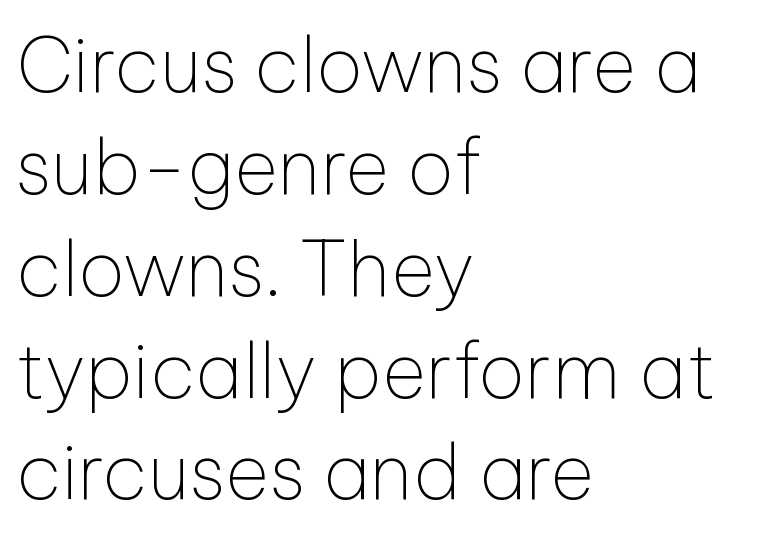
The image shows 76 px thin sans-serif type, upright; set left-aligned, normal line spacing (1.34x), normal letter spacing, not underlined; low stroke contrast and a medium x-height.
